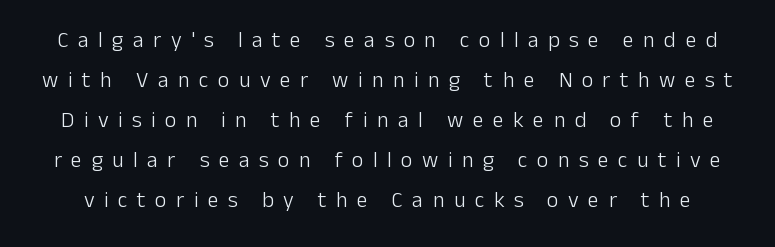
The image shows 22 px text type, upright; set line spacing 1.82x, unusually wide letter spacing (+0.43 em), not underlined.
